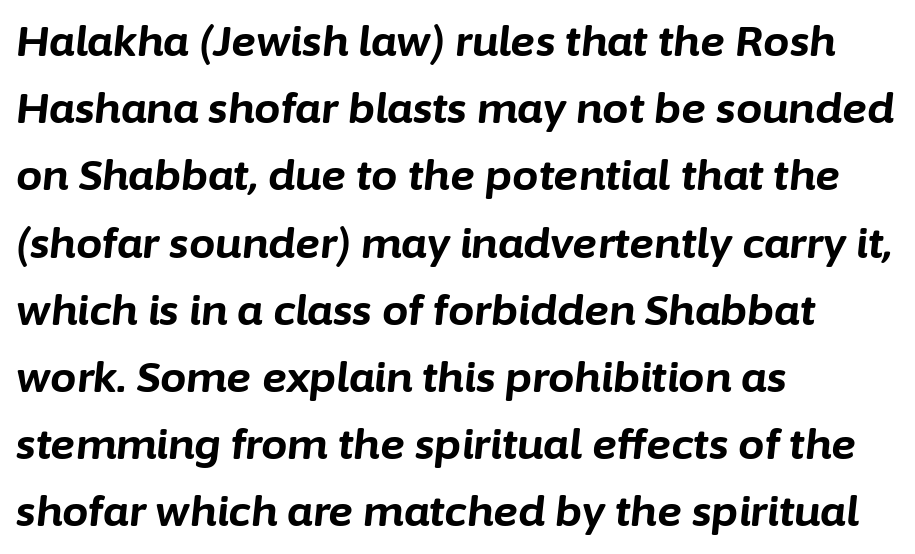
Horizontal alignment here is leftward, the default for most running prose. Bare-footed words on every line. This sample has the flowing, uneven cadence of proportional lettering. This rendering leaves character spacing at its baseline value. Characters are canted at an angle relative to the baseline's perpendicular.
